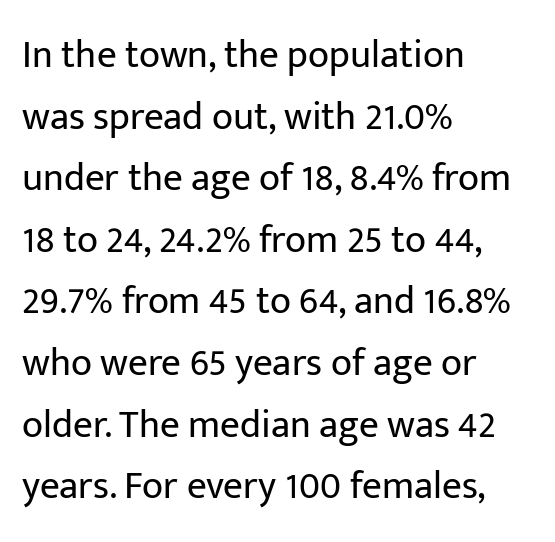
The image shows 39 px regular-weight sans-serif type, upright; set left-aligned, normal line spacing (1.58x), normal letter spacing, not underlined; low stroke contrast and a medium x-height.
